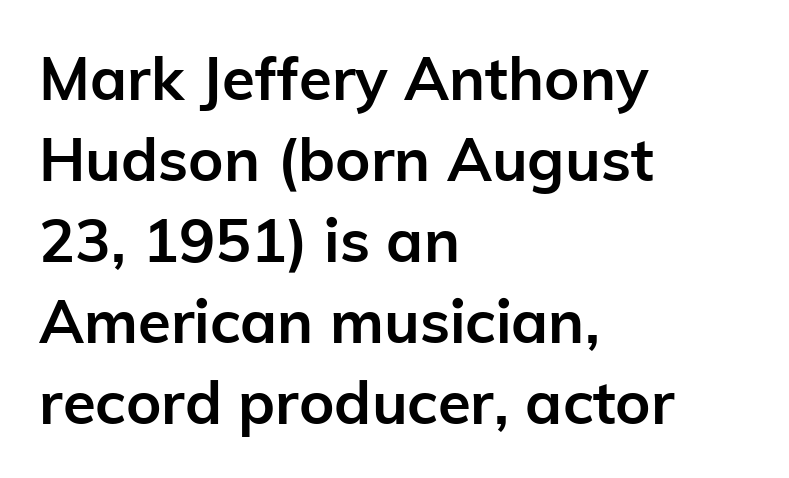
Q: Is the text bold? A: Yes.
Q: Is the text italic (slanted)? A: No, it is upright.
Q: Is the typeface a serif or a sans-serif typeface? A: Sans-serif.
Q: Is the text underlined? A: No.
Q: How is the paragraph aligned? A: Left-aligned.
Q: Is the spacing between letters normal or unusually wide? A: Normal.
Q: Is the spacing between lines tight, normal or loose? A: Normal.
Q: Width (condensed, normal, or wide)? A: Normal.
Q: Stroke contrast? A: Low.
Q: x-height? A: Medium.
Q: Monospaced? A: No.
